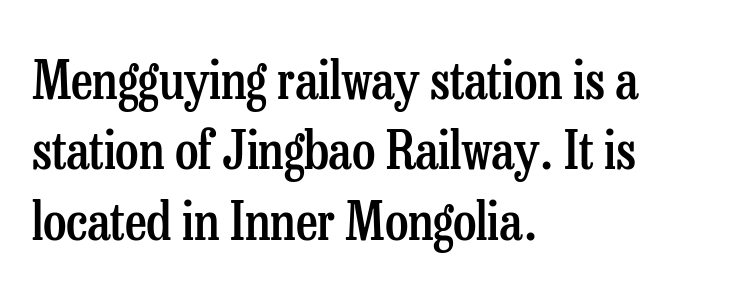
The image shows 53 px semibold, condensed serif type, upright; set left-aligned, normal line spacing (1.33x), normal letter spacing, not underlined; low stroke contrast and a medium x-height.
